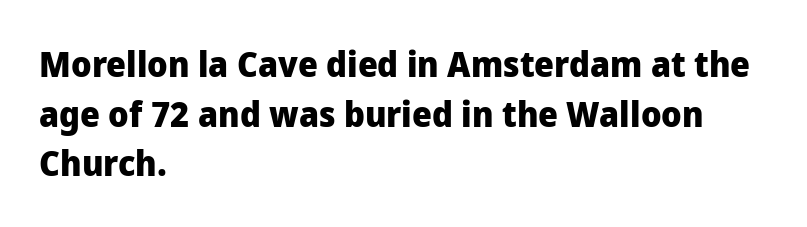
Q: Is the text bold? A: Yes.
Q: Is the text italic (slanted)? A: No, it is upright.
Q: Is the typeface a serif or a sans-serif typeface? A: Sans-serif.
Q: Is the text underlined? A: No.
Q: How is the paragraph aligned? A: Left-aligned.
Q: Is the spacing between letters normal or unusually wide? A: Normal.
Q: Is the spacing between lines tight, normal or loose? A: Normal.
Q: Width (condensed, normal, or wide)? A: Normal.
Q: Stroke contrast? A: Low.
Q: x-height? A: Medium.
Q: Monospaced? A: No.
